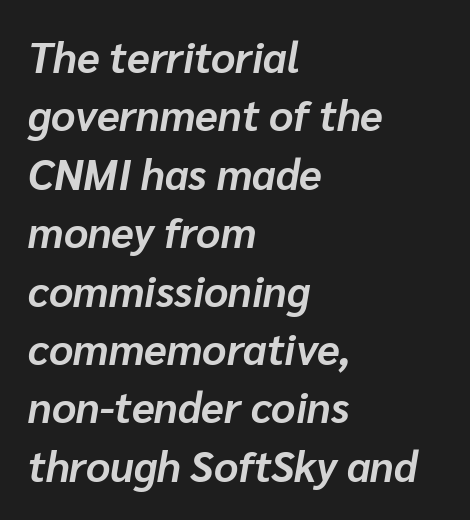
{"italic": "yes", "lean": "right", "slant_degrees": 10, "bold": "yes", "weight": "bold", "width": "normal", "stroke_contrast": "low", "x_height": "medium", "monospaced": "no", "underline": "no", "align": "left", "line_spacing": "normal", "line_spacing_ratio": 1.39, "letter_spacing": "normal", "letter_spacing_em": 0.0, "glyph_px": 42}
